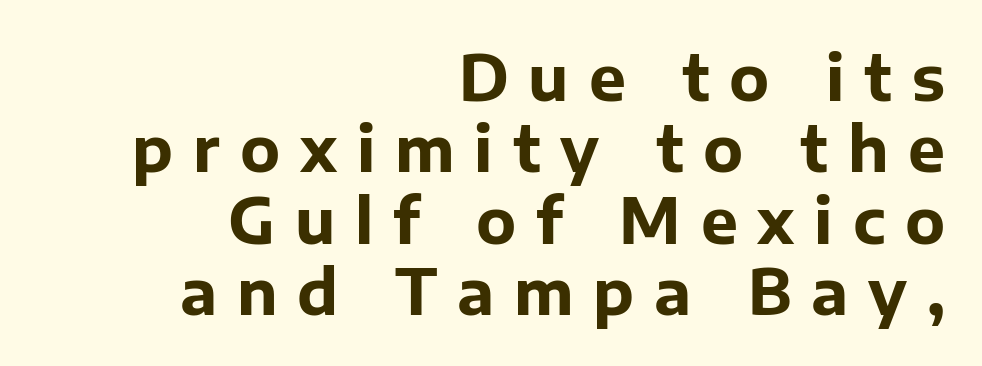
Q: Is the text bold? A: Yes.
Q: Is the text italic (slanted)? A: No, it is upright.
Q: Is the typeface a serif or a sans-serif typeface? A: Sans-serif.
Q: Is the text underlined? A: No.
Q: How is the paragraph aligned? A: Right-aligned.
Q: Is the spacing between letters normal or unusually wide? A: Unusually wide.
Q: Is the spacing between lines tight, normal or loose? A: Tight.
Q: Width (condensed, normal, or wide)? A: Normal.
Q: Stroke contrast? A: Low.
Q: x-height? A: Medium.
Q: Monospaced? A: No.
